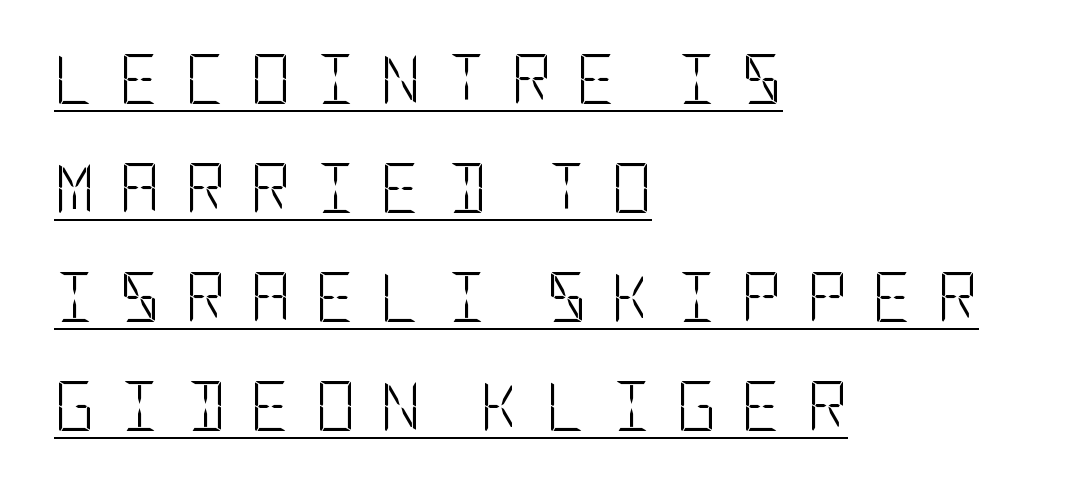
The words here are underlined. Unlike a traditional serif, this face leaves its strokes unadorned. Weight: in the light-to-regular range. The lines are spread far apart with generous leading. The horizontal fit of the characters is loose and conspicuously gappy. These lines stack with their left ends in a neat column.
